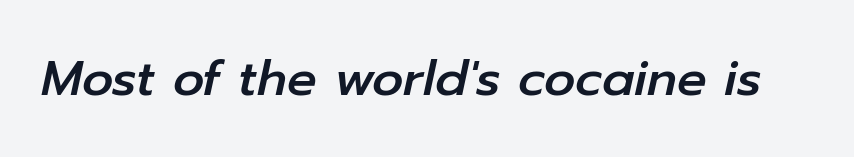
Clear beneath every line of the passage. The face used here has a pronounced slope to its letters. Is the letter spacing exaggerated? No — it looks like the ordinary default. A typesetter would call this proportional, since set widths differ per character.
